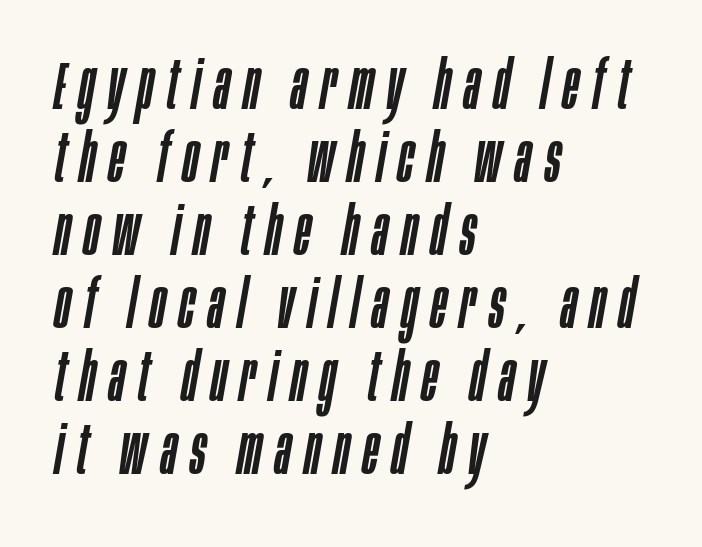
The image shows 67 px condensed type, italic (leaning right); set left-aligned, tight line spacing (1.09x), unusually wide letter spacing (+0.2 em), not underlined; low stroke contrast and a large x-height.
